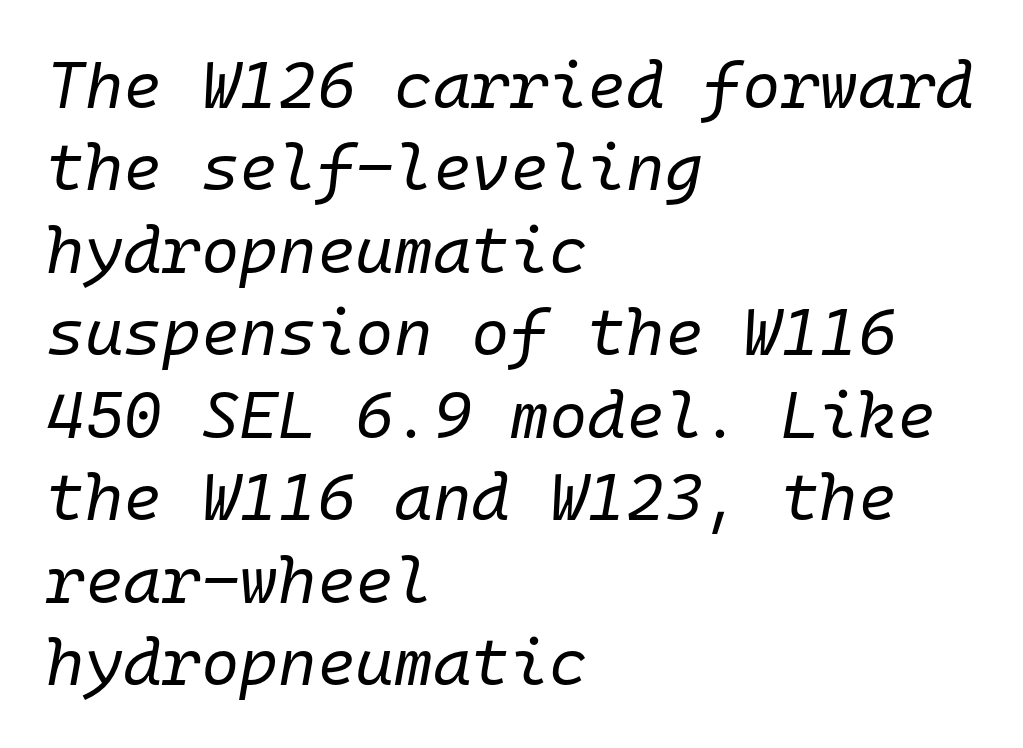
The image shows 66 px regular-weight type, italic (leaning right), monospaced; set left-aligned, normal line spacing (1.25x), normal letter spacing, not underlined; low stroke contrast and a medium x-height.
